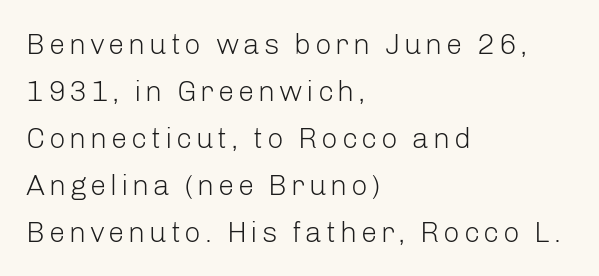
{"serif": "no", "italic": "no", "bold": "no", "weight": "light", "width": "normal", "stroke_contrast": "low", "x_height": "medium", "monospaced": "no", "underline": "no", "align": "left", "line_spacing": "normal", "line_spacing_ratio": 1.62, "glyph_px": 29}
